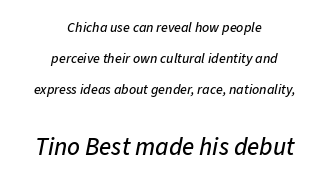
Observe the ordinary spacing: letters are neighbours, not strangers. Compared with a flush-left layout, this one balances lines on the center instead. How would I describe the line gaps? Wide and relaxed. It's the slanting kind of type. Beneath every word, the page is bare. Larger block? The one below; the one above is distinctly smaller.
